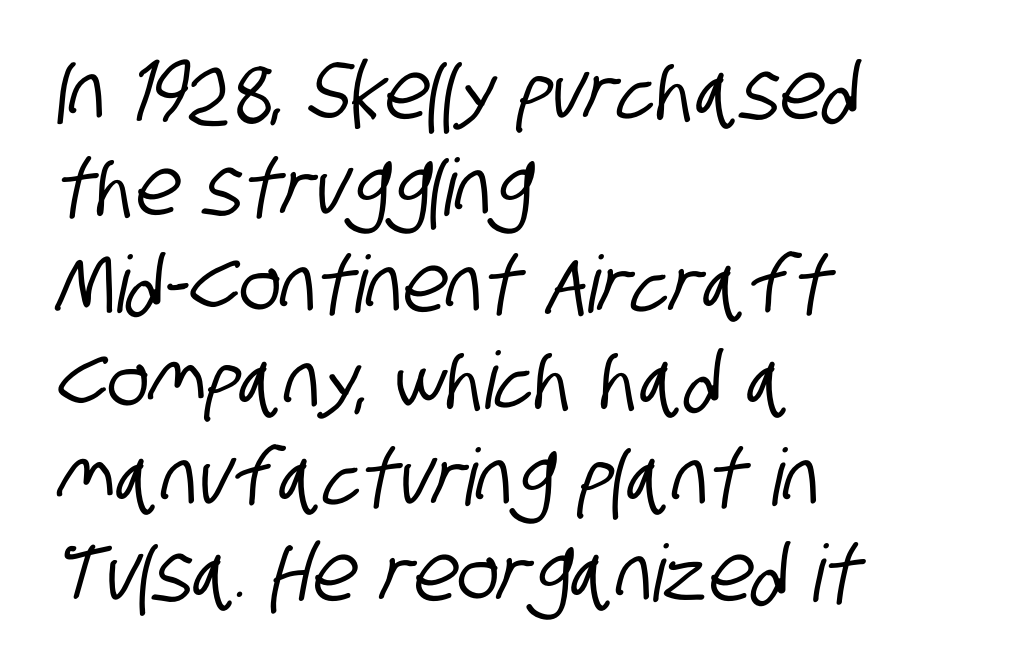
Q: Is the typeface a serif or a sans-serif typeface? A: Sans-serif.
Q: Is the text underlined? A: No.
Q: How is the paragraph aligned? A: Left-aligned.
Q: Is the spacing between letters normal or unusually wide? A: Normal.
Q: Width (condensed, normal, or wide)? A: Condensed.
Q: Stroke contrast? A: Low.
Q: x-height? A: Large.
Q: Monospaced? A: No.
